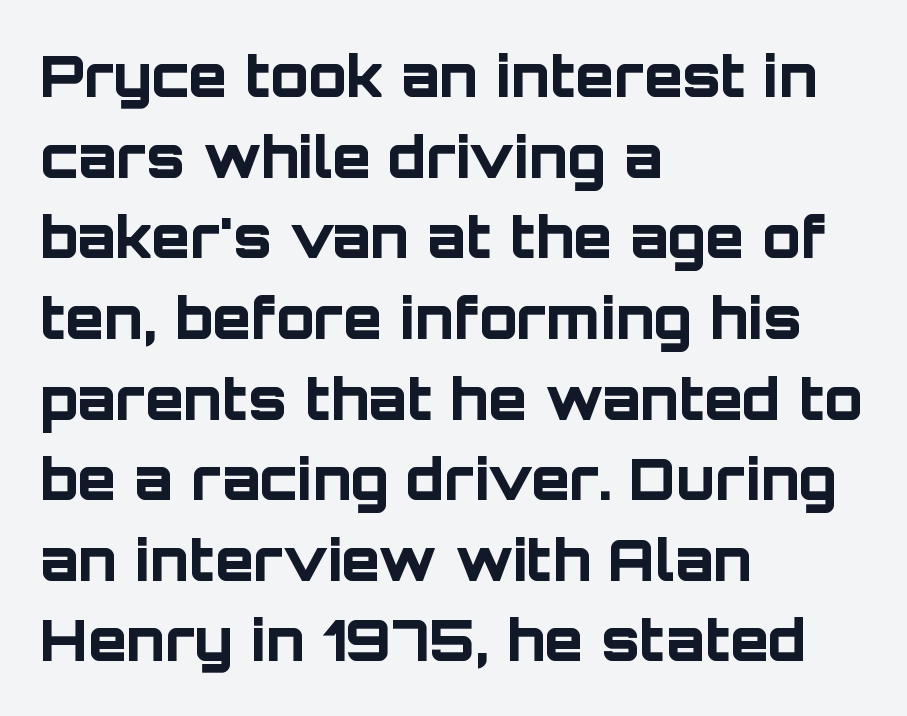
Observe the absence of serifs on each vertical stroke in this sample. These lines keep a tight, regular rhythm from letter to letter. Bare-footed words on every line. Evenly set lines give the paragraph a standard silhouette. Does the lettering tilt? It doesn't — this is upright. Caption: multi-line text, flush left, ragged right.
